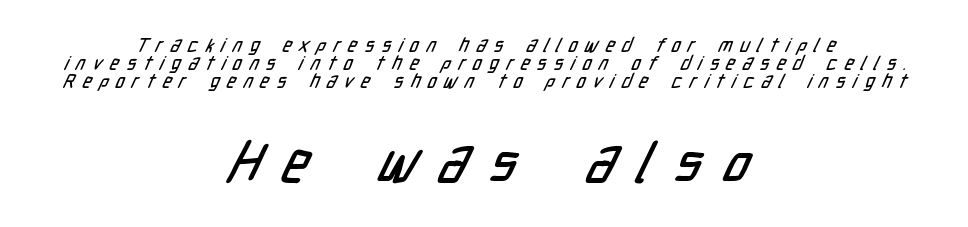
{"serif": "no", "width": "condensed", "stroke_contrast": "low", "x_height": "medium", "monospaced": "no", "underline": "no", "align": "center", "line_spacing": "tight", "line_spacing_ratio": 0.96, "letter_spacing": "wide", "letter_spacing_em": 0.4, "larger_block": "second", "size_ratio": 2.95, "glyph_px": 56}
